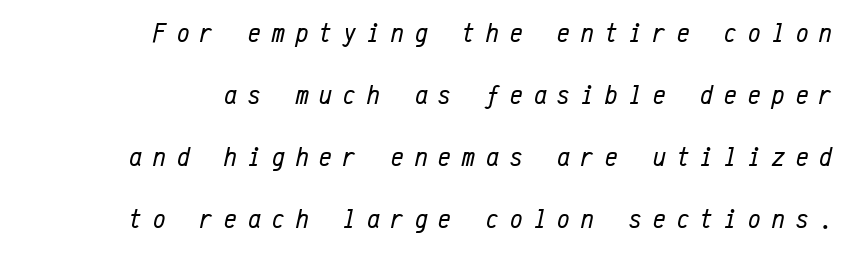
Q: Is the text bold? A: No.
Q: Is the text italic (slanted)? A: Yes, it leans right by about 12 degrees.
Q: Is the text underlined? A: No.
Q: How is the paragraph aligned? A: Right-aligned.
Q: Is the spacing between letters normal or unusually wide? A: Unusually wide.
Q: Is the spacing between lines tight, normal or loose? A: Loose.
Q: Width (condensed, normal, or wide)? A: Condensed.
Q: Stroke contrast? A: Low.
Q: x-height? A: Medium.
Q: Monospaced? A: Yes.
